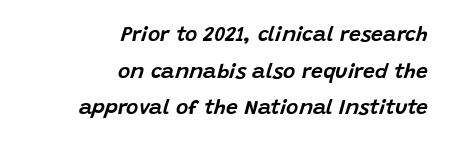
The image shows 21 px text type, italic (leaning right); set right-aligned, line spacing 1.74x, normal letter spacing, not underlined.
